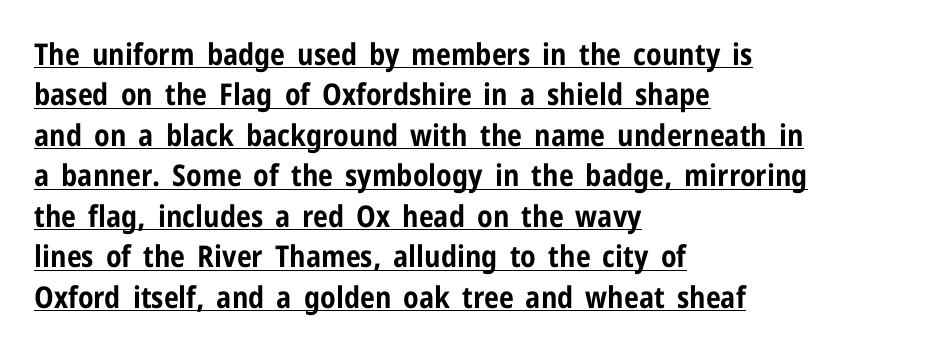
{"serif": "no", "italic": "no", "bold": "yes", "weight": "bold", "width": "condensed", "stroke_contrast": "low", "x_height": "medium", "monospaced": "no", "underline": "yes", "align": "left", "line_spacing": "normal", "line_spacing_ratio": 1.35, "letter_spacing": "normal", "letter_spacing_em": 0.0, "glyph_px": 30}
